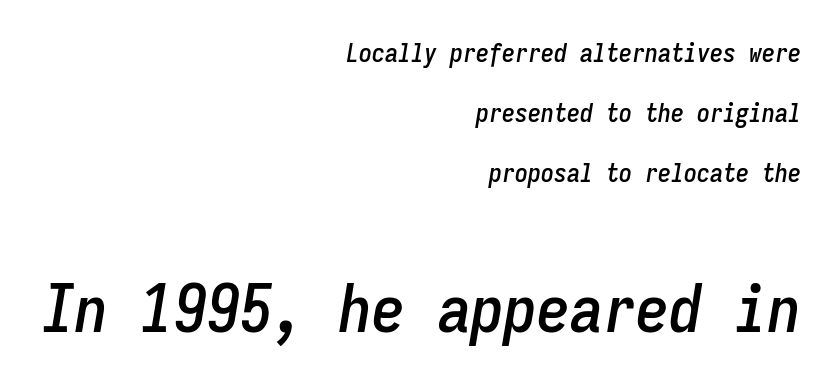
{"italic": "yes", "lean": "right", "slant_degrees": 9, "width": "condensed", "stroke_contrast": "low", "x_height": "medium", "monospaced": "yes", "underline": "no", "align": "right", "line_spacing": "loose", "line_spacing_ratio": 2.3, "letter_spacing": "normal", "letter_spacing_em": 0.0, "larger_block": "second", "size_ratio": 2.54, "glyph_px": 66}
